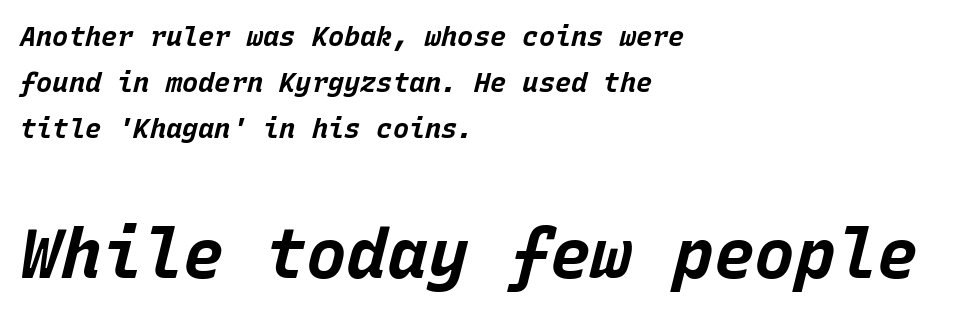
The space directly below the letters is spotless. This layout puts the modest block above and the oversized block below. Looks like terminal output: every glyph gets an equal slot. The letters are slanted; this is an italic face.
